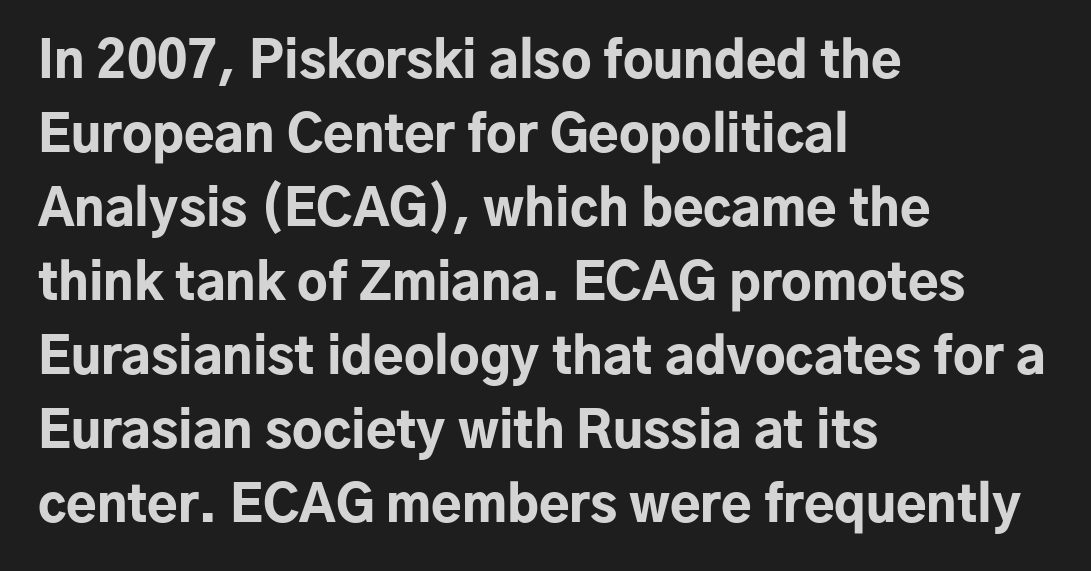
Has an underline been added? It has not. Serifs: no, the terminals of the letterforms are clean. A dark, heavy texture on the line: the type is bold. There is no visible air inserted between adjacent glyphs.
